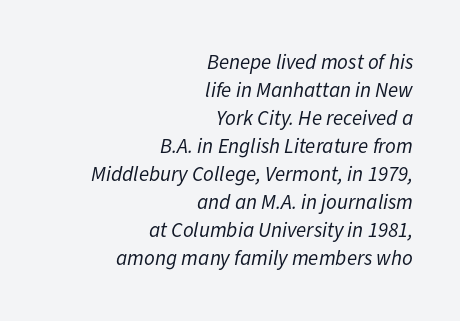
Quick note: italic. Honestly, there is no underline to notice here at all. Is the type heavy? It reads as light-to-regular instead. Students, note that the glyphs here touch the page at normal intervals.
